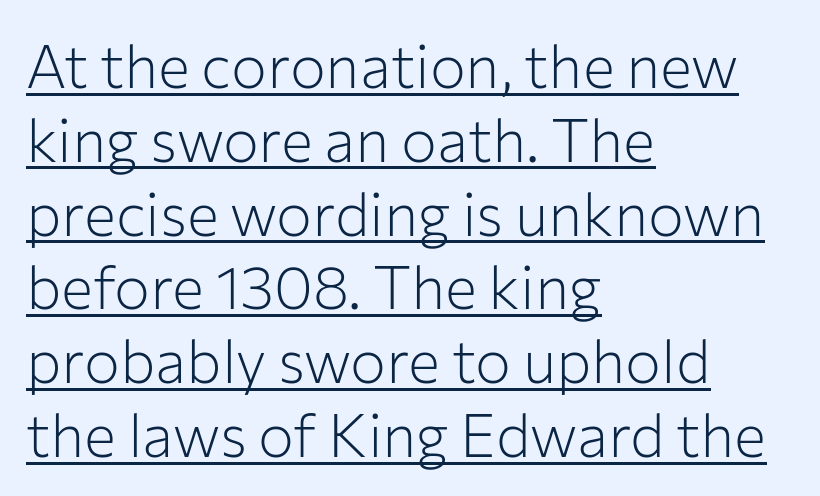
The face used here is proportionally spaced, like ordinary book or web type. Are there feet on the stems? There aren't — it's a sans. A classic flush-left, rag-right setting is used for this passage. Vertical stems look standard width or narrower in stroke.
